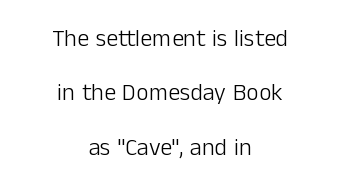
{"italic": "no", "bold": "no", "underline": "no", "align": "center", "line_spacing": "loose", "line_spacing_ratio": 2.27, "letter_spacing": "normal", "letter_spacing_em": 0.0, "glyph_px": 24}
